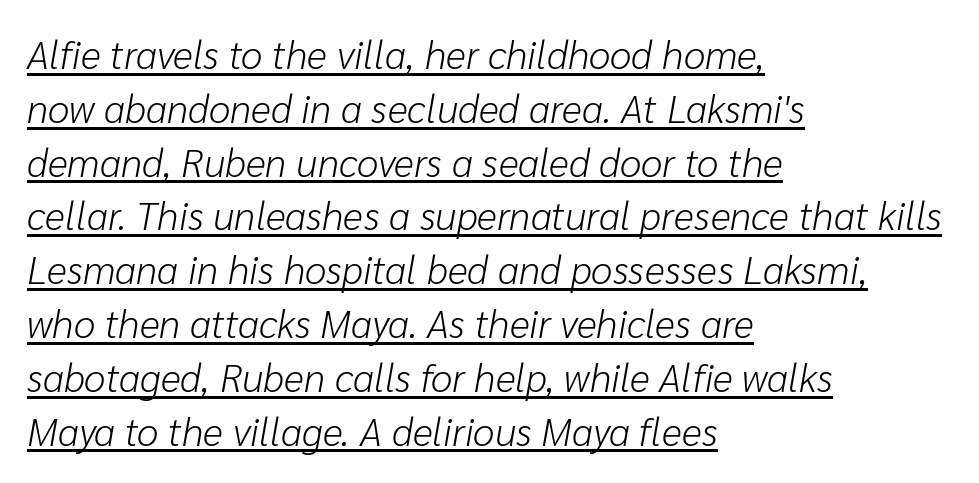
{"italic": "yes", "lean": "right", "slant_degrees": 10, "bold": "no", "weight": "light", "width": "normal", "stroke_contrast": "low", "x_height": "medium", "monospaced": "no", "underline": "yes", "align": "left", "line_spacing": "normal", "line_spacing_ratio": 1.38, "letter_spacing": "normal", "letter_spacing_em": 0.0, "glyph_px": 39}
